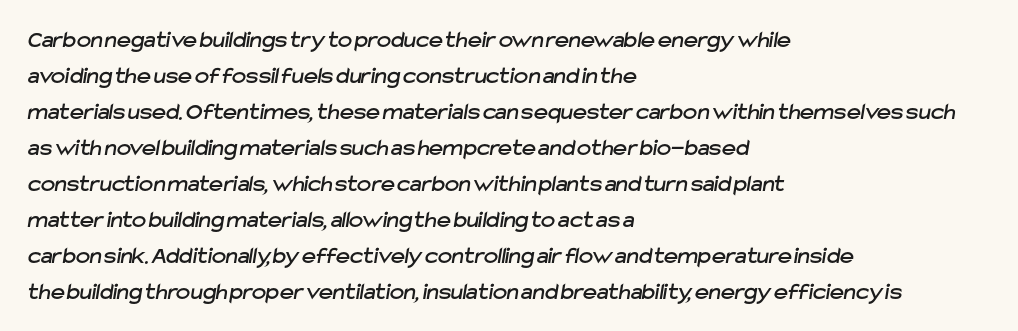
The space between consecutive lines is moderate. The typesetter chose a ragged-right arrangement here. Words appear dense and cohesive because spacing is normal. Letters rest on an invisible, unmarked baseline.
